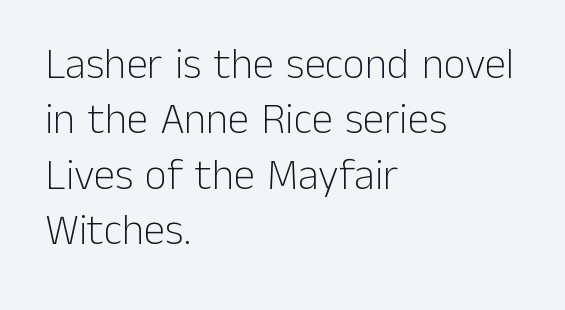
The image shows 43 px light sans-serif type, upright; set left-aligned, normal line spacing (1.29x), normal letter spacing, not underlined; low stroke contrast and a medium x-height.
